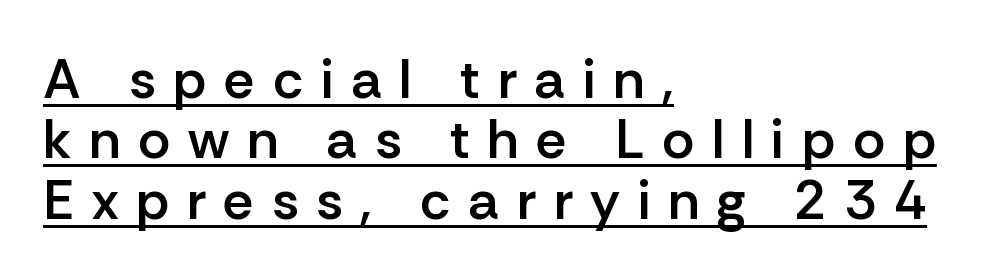
Stems and bowls a touch heavier than normal — semibold. Vertically, the passage feels compressed, each row crowding the next. The font family rendered here belongs to the sans-serif group. Students, observe the line beneath the letters — that is underlining.
